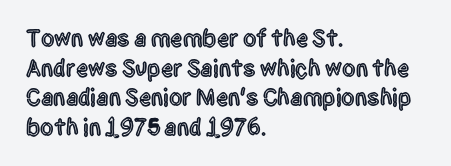
The rag falls on the right side of this text block. This sample uses an upright cut, with every glyph sitting square on the baseline. This sample uses plain, unmodified letter spacing. The strip under each line holds only bare page.
